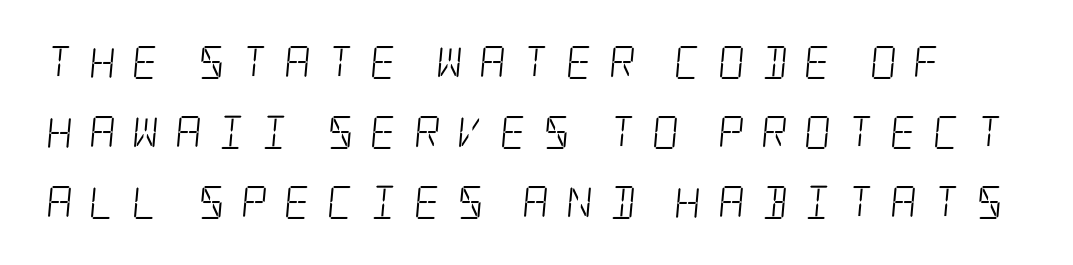
The image shows 33 px light, condensed serif type; set loose line spacing (2.12x), unusually wide letter spacing (+0.49 em), not underlined; low stroke contrast and a large x-height.
